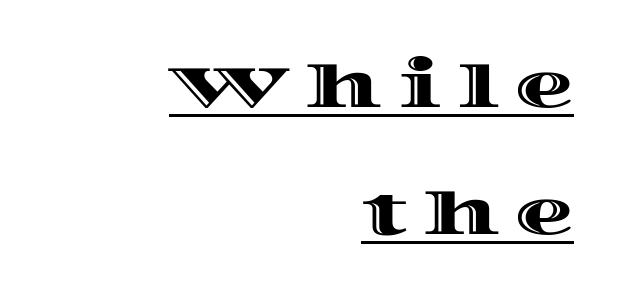
The image shows 59 px wide type, upright; set right-aligned, loose line spacing (2.15x), unusually wide letter spacing (+0.26 em), underlined; a large x-height.
